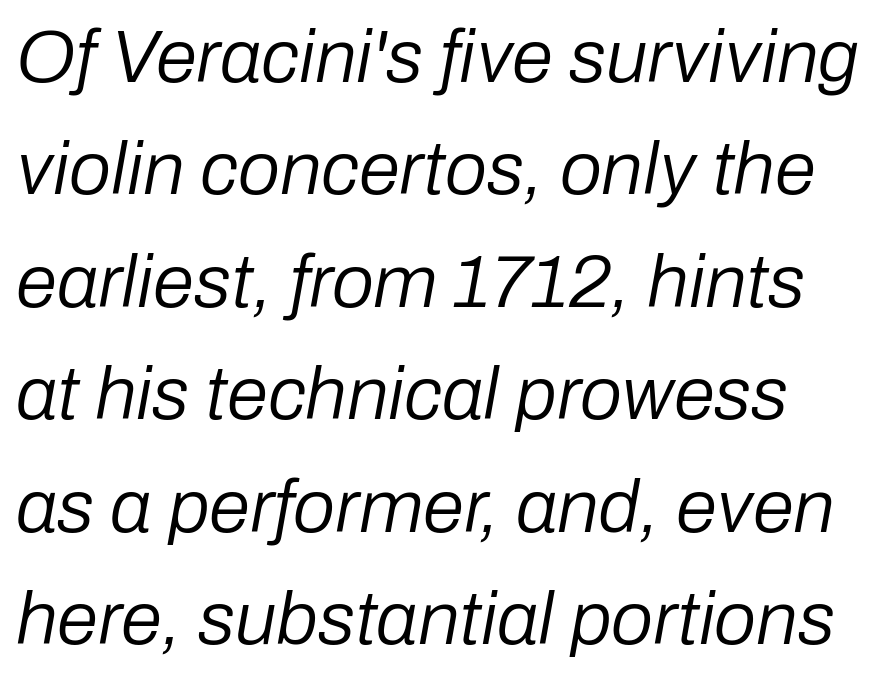
Bare-footed words on every line. Is this a fixed-width face? No — the glyphs have proportional, varying widths. Does the lettering tilt? It does — this is italic. No extra ink here — the face is not bold. Notice how descenders clear the ascenders below comfortably — that's standard leading. The rendering anchors every line to the left-hand side.
